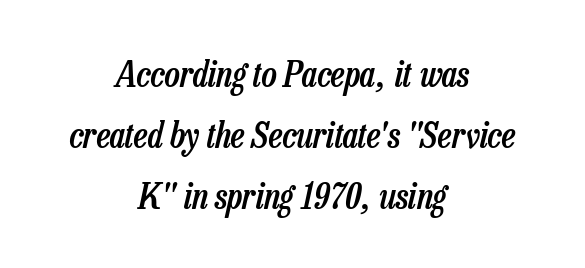
The image shows 36 px semibold, condensed type, italic (leaning right); set centered, normal line spacing (1.7x), normal letter spacing, not underlined; low stroke contrast and a medium x-height.
